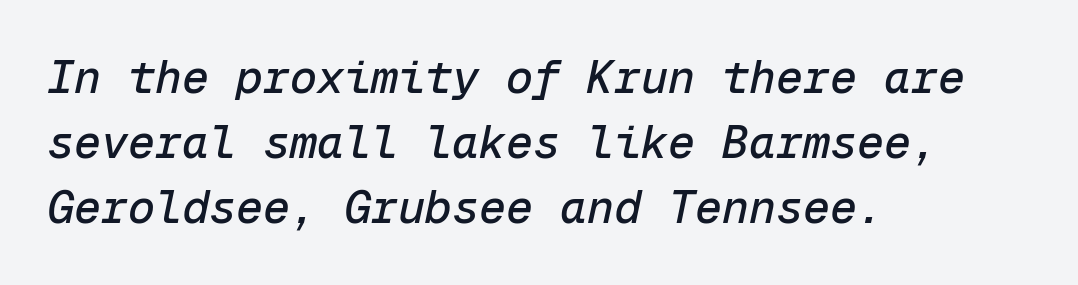
The image shows 45 px text type, italic (leaning right), monospaced; set left-aligned, normal line spacing (1.45x), normal letter spacing, not underlined; low stroke contrast and a medium x-height.
